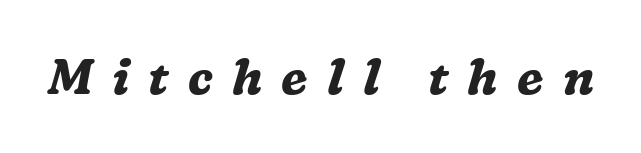
The strokes are fattened all the way to bold. Spacing between characters has been opened up far beyond the box default. Check under the words: just untouched page. Varying glyph widths throughout — classic text-font behaviour. Each letter's strokes conclude with small projecting serifs.
